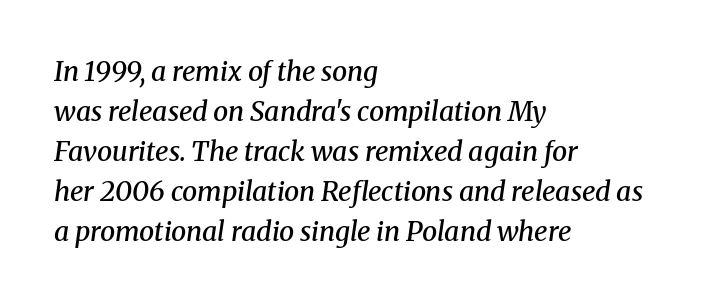
Q: Is the text bold? A: Semi-bold.
Q: Is the text italic (slanted)? A: Yes, it leans right by about 8 degrees.
Q: Is the text underlined? A: No.
Q: How is the paragraph aligned? A: Left-aligned.
Q: Is the spacing between letters normal or unusually wide? A: Normal.
Q: Is the spacing between lines tight, normal or loose? A: Normal.
